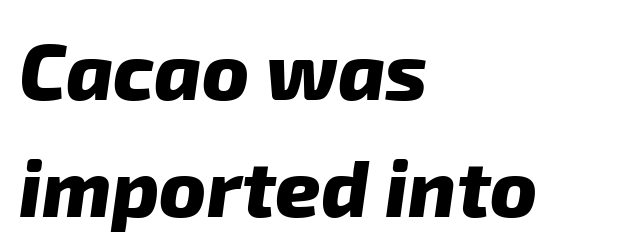
{"serif": "no", "bold": "yes", "weight": "heavy", "width": "normal", "stroke_contrast": "low", "x_height": "medium", "monospaced": "no", "underline": "no", "align": "left", "line_spacing": "normal", "line_spacing_ratio": 1.48, "letter_spacing": "normal", "letter_spacing_em": 0.0, "glyph_px": 79}
